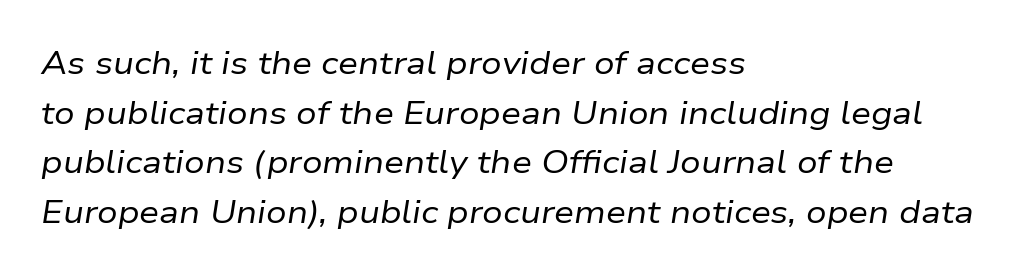
{"italic": "yes", "lean": "right", "slant_degrees": 9, "bold": "no", "weight": "regular", "width": "normal", "stroke_contrast": "low", "x_height": "medium", "monospaced": "no", "underline": "no", "align": "left", "line_spacing": "normal", "line_spacing_ratio": 1.55, "letter_spacing": "normal", "letter_spacing_em": 0.0, "glyph_px": 32}
